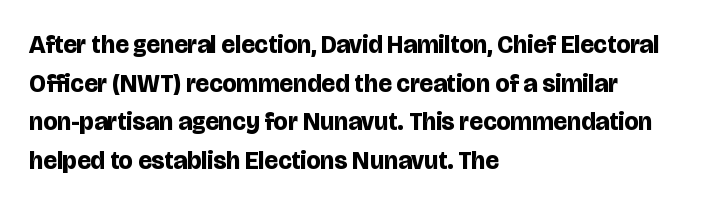
The image shows 25 px bold type, upright; set left-aligned, normal line spacing (1.55x), normal letter spacing, not underlined.
